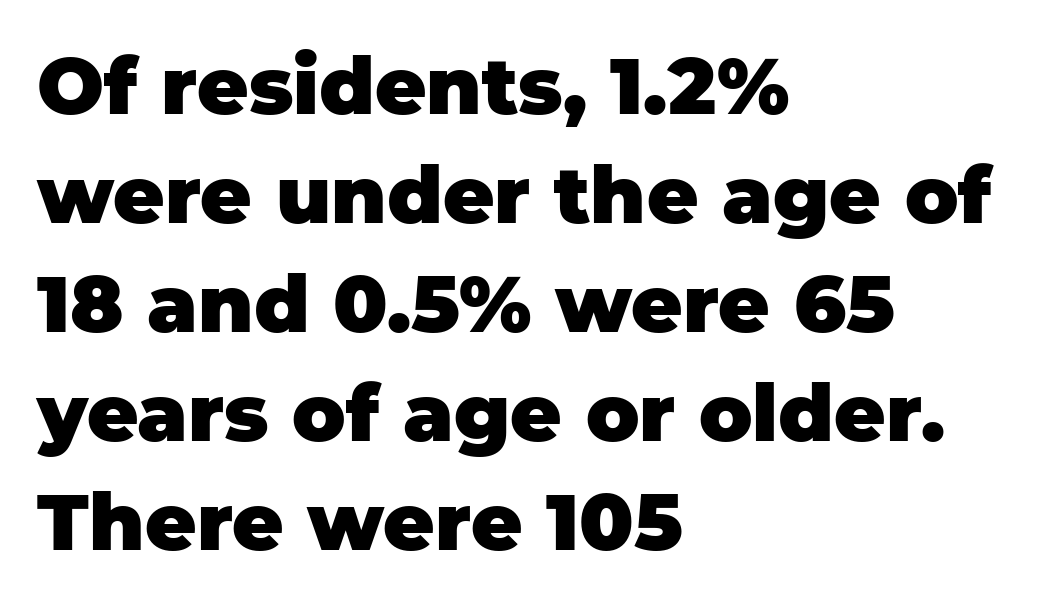
Q: Is the text bold? A: Yes.
Q: Is the text italic (slanted)? A: No, it is upright.
Q: Is the typeface a serif or a sans-serif typeface? A: Sans-serif.
Q: Is the text underlined? A: No.
Q: How is the paragraph aligned? A: Left-aligned.
Q: Is the spacing between letters normal or unusually wide? A: Normal.
Q: Is the spacing between lines tight, normal or loose? A: Normal.
Q: Width (condensed, normal, or wide)? A: Normal.
Q: Stroke contrast? A: Low.
Q: x-height? A: Large.
Q: Monospaced? A: No.
